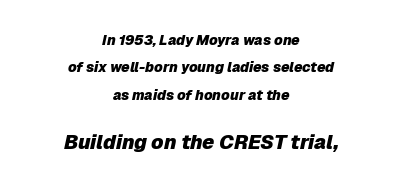
Bold? Absolutely — the strokes are thick and heavy. The passage shown is not underscored anywhere. When letters slant like this, we call the style italic. Honestly, the letter spacing is just normal — you wouldn't notice it. Typesetter's note — lower block bumped up in size, upper block left smaller.
